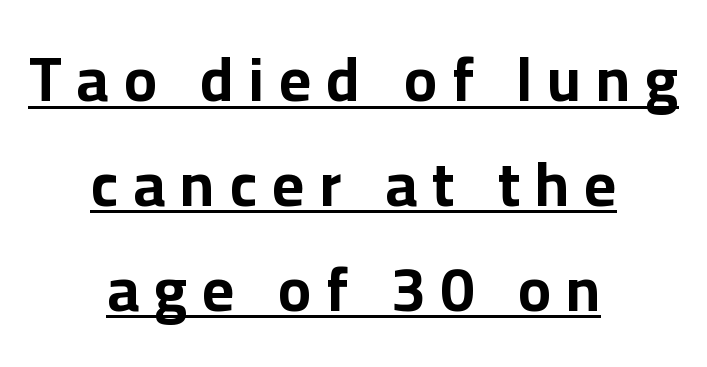
The passage shown is emphatically bold. Here the designer chose a conventional face with non-uniform glyph widths. This sample uses a sans-serif face. The specimen includes a rule beneath the text block's lines. Glyph-to-glyph distance is far greater than everyday printed text. Where is the straight margin? There isn't one; the lines are centered.
